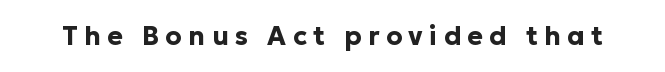
The image shows 26 px bold type, upright; set unusually wide letter spacing (+0.25 em), not underlined.
